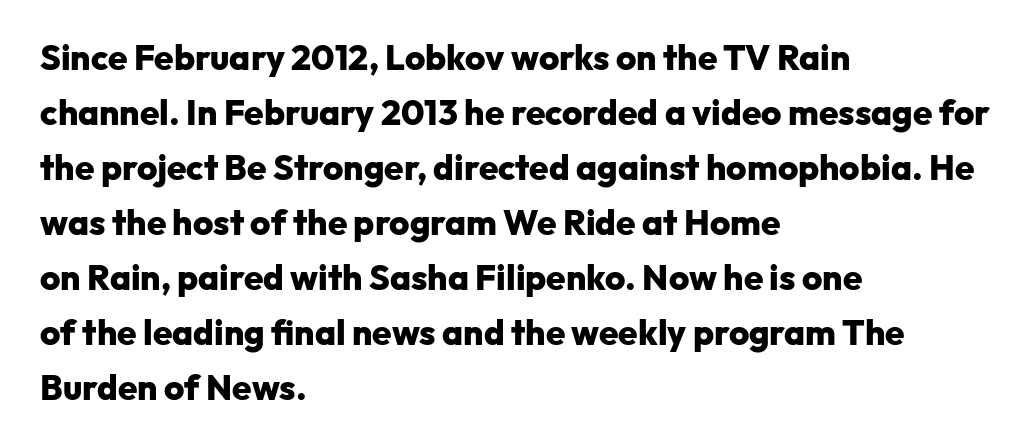
Q: Is the text bold? A: Yes.
Q: Is the text italic (slanted)? A: No, it is upright.
Q: Is the typeface a serif or a sans-serif typeface? A: Sans-serif.
Q: Is the text underlined? A: No.
Q: How is the paragraph aligned? A: Left-aligned.
Q: Is the spacing between letters normal or unusually wide? A: Normal.
Q: Is the spacing between lines tight, normal or loose? A: Normal.
Q: Width (condensed, normal, or wide)? A: Normal.
Q: Stroke contrast? A: Low.
Q: x-height? A: Medium.
Q: Monospaced? A: No.
